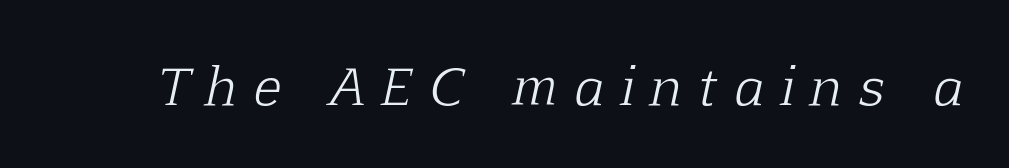
{"serif": "yes", "italic": "yes", "lean": "right", "slant_degrees": 12, "bold": "no", "weight": "light", "width": "normal", "stroke_contrast": "low", "x_height": "medium", "monospaced": "no", "underline": "no", "letter_spacing": "wide", "letter_spacing_em": 0.34, "glyph_px": 51}
